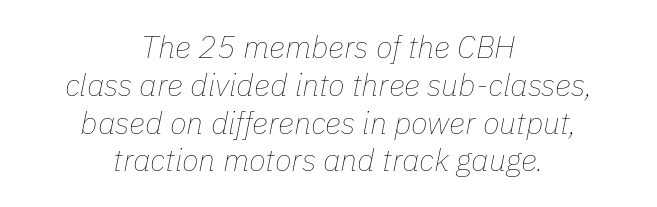
{"italic": "yes", "lean": "right", "slant_degrees": 11, "bold": "no", "weight": "thin", "width": "normal", "stroke_contrast": "low", "x_height": "medium", "monospaced": "no", "underline": "no", "align": "center", "line_spacing_ratio": 1.22, "letter_spacing": "normal", "letter_spacing_em": 0.0, "glyph_px": 31}
